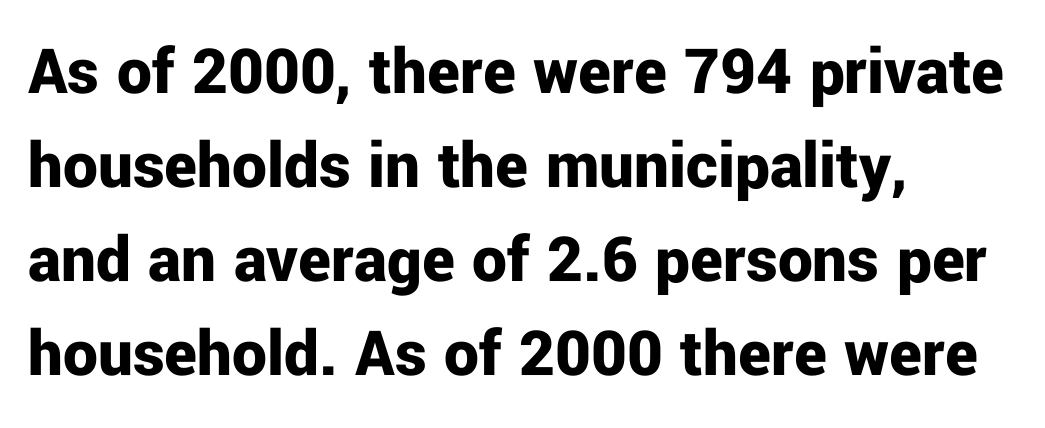
Q: Is the text bold? A: Yes.
Q: Is the text italic (slanted)? A: No, it is upright.
Q: Is the typeface a serif or a sans-serif typeface? A: Sans-serif.
Q: Is the text underlined? A: No.
Q: How is the paragraph aligned? A: Left-aligned.
Q: Is the spacing between letters normal or unusually wide? A: Normal.
Q: Is the spacing between lines tight, normal or loose? A: Normal.
Q: Width (condensed, normal, or wide)? A: Normal.
Q: Stroke contrast? A: Low.
Q: x-height? A: Medium.
Q: Monospaced? A: No.
